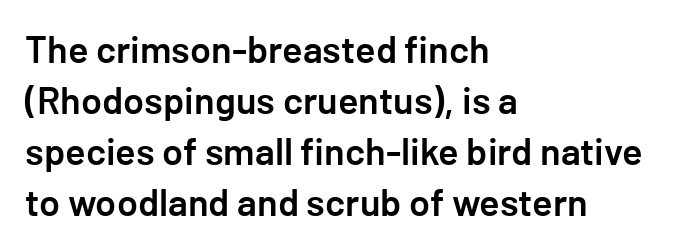
{"serif": "no", "italic": "no", "bold": "semi", "weight": "semibold", "width": "normal", "stroke_contrast": "low", "x_height": "medium", "underline": "no", "align": "left", "line_spacing": "normal", "line_spacing_ratio": 1.34, "letter_spacing": "normal", "letter_spacing_em": 0.0, "glyph_px": 38}
